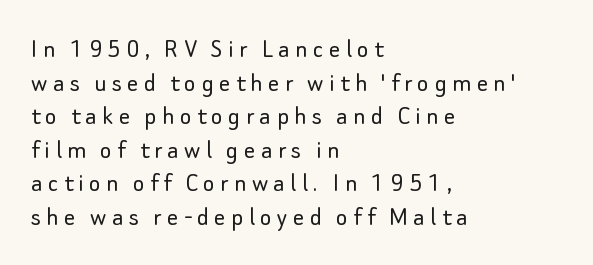
{"serif": "no", "italic": "no", "bold": "no", "weight": "light", "width": "normal", "stroke_contrast": "low", "x_height": "small", "monospaced": "no", "underline": "no", "align": "left", "line_spacing_ratio": 1.2, "glyph_px": 28}
